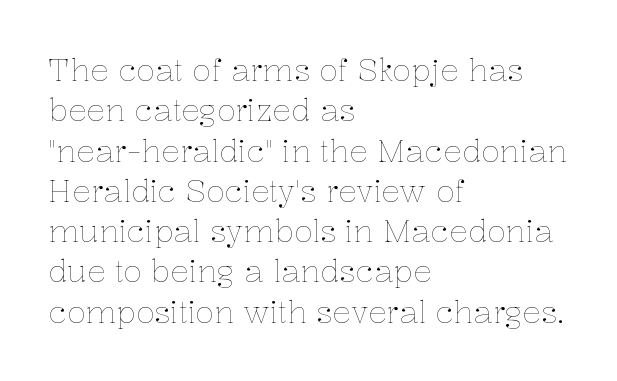
The image shows 31 px thin type, upright; set left-aligned, normal line spacing (1.3x), normal letter spacing, not underlined; low stroke contrast and a medium x-height.
